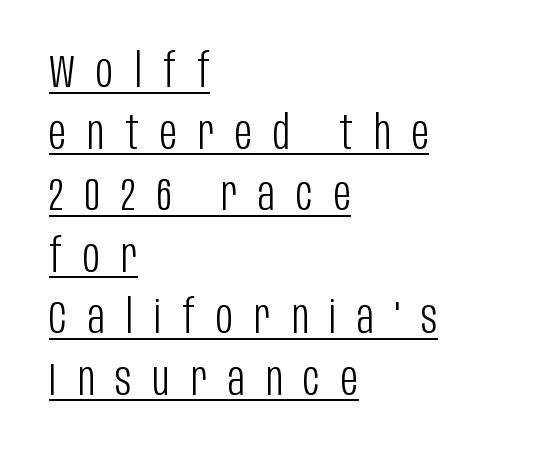
{"serif": "no", "italic": "no", "bold": "no", "weight": "light", "width": "condensed", "stroke_contrast": "low", "x_height": "large", "monospaced": "no", "underline": "yes", "align": "left", "line_spacing": "normal", "line_spacing_ratio": 1.31, "letter_spacing": "wide", "letter_spacing_em": 0.45, "glyph_px": 47}
